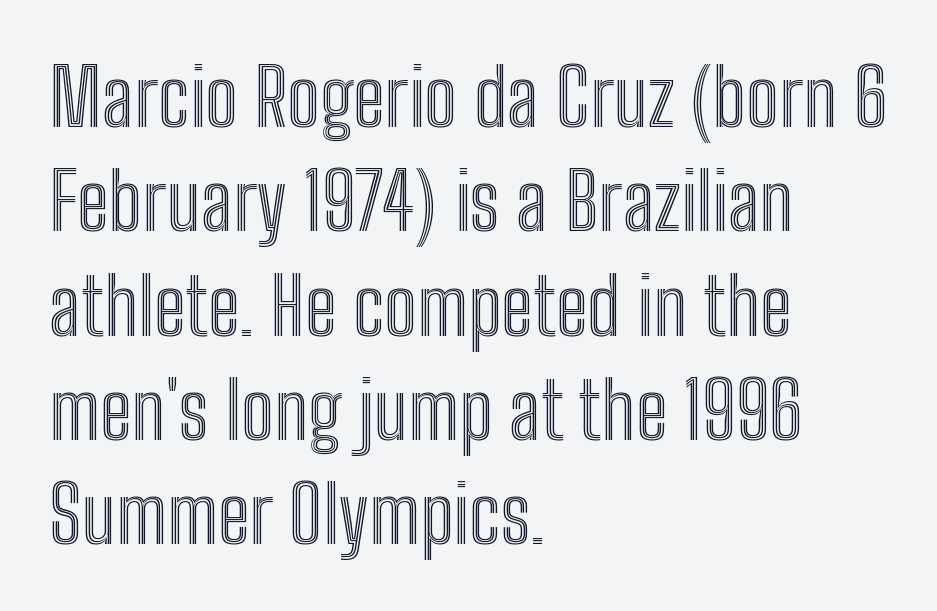
Q: Is the text italic (slanted)? A: No, it is upright.
Q: Is the text underlined? A: No.
Q: How is the paragraph aligned? A: Left-aligned.
Q: Is the spacing between letters normal or unusually wide? A: Normal.
Q: Is the spacing between lines tight, normal or loose? A: Normal.
Q: Width (condensed, normal, or wide)? A: Condensed.
Q: x-height? A: Medium.
Q: Monospaced? A: No.
